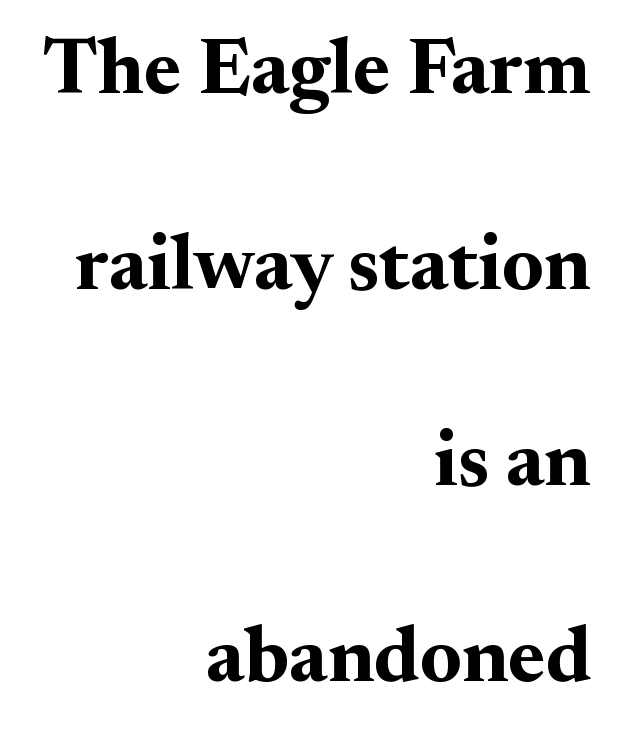
Q: Is the text bold? A: Yes.
Q: Is the text italic (slanted)? A: No, it is upright.
Q: Is the typeface a serif or a sans-serif typeface? A: Serif.
Q: Is the text underlined? A: No.
Q: How is the paragraph aligned? A: Right-aligned.
Q: Is the spacing between letters normal or unusually wide? A: Normal.
Q: Is the spacing between lines tight, normal or loose? A: Loose.
Q: Width (condensed, normal, or wide)? A: Normal.
Q: Stroke contrast? A: Medium.
Q: x-height? A: Small.
Q: Monospaced? A: No.
